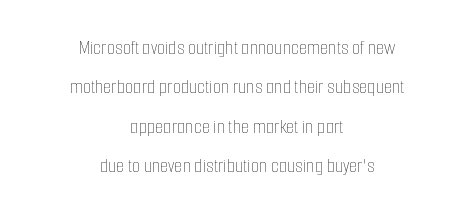
Q: Is the text bold? A: No.
Q: Is the text italic (slanted)? A: No, it is upright.
Q: Is the text underlined? A: No.
Q: How is the paragraph aligned? A: Centered.
Q: Is the spacing between letters normal or unusually wide? A: Normal.
